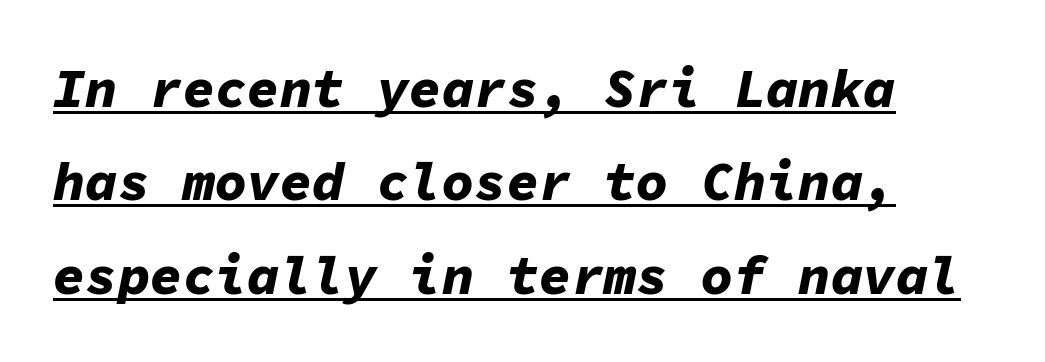
Q: Is the text bold? A: Yes.
Q: Is the text italic (slanted)? A: Yes, it leans right by about 11 degrees.
Q: Is the text underlined? A: Yes.
Q: How is the paragraph aligned? A: Left-aligned.
Q: Is the spacing between letters normal or unusually wide? A: Normal.
Q: Width (condensed, normal, or wide)? A: Normal.
Q: Stroke contrast? A: Low.
Q: x-height? A: Medium.
Q: Monospaced? A: Yes.
